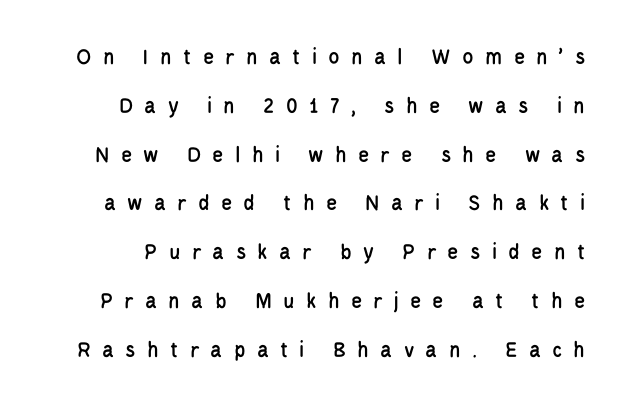
The image shows 23 px text type, upright; set loose line spacing (2.12x), unusually wide letter spacing (+0.49 em), not underlined.
